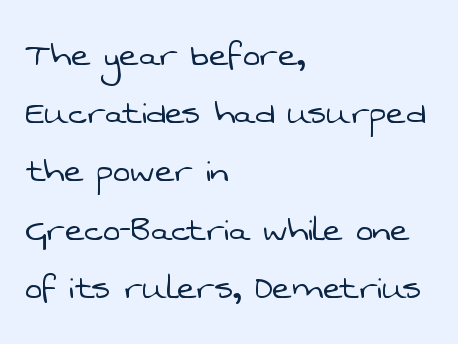
A student would call this left alignment; a typographer would say flush left, rag right. The lines sit at an ordinary, default distance from one another. Font category for this specimen: sans-serif. Stroke mass is kept to a normal reading level or below. The area under the type is left untouched.
